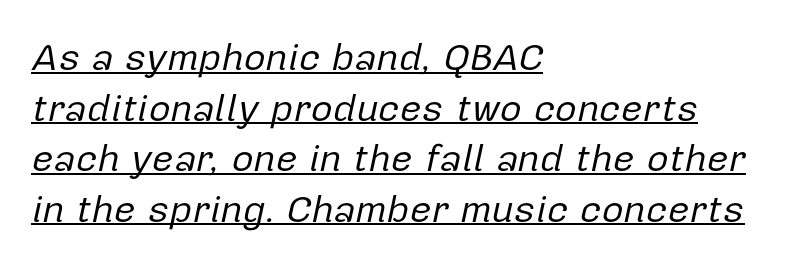
Q: Is the text bold? A: No.
Q: Is the text italic (slanted)? A: Yes, it leans right by about 12 degrees.
Q: Is the text underlined? A: Yes.
Q: How is the paragraph aligned? A: Left-aligned.
Q: Is the spacing between letters normal or unusually wide? A: Normal.
Q: Is the spacing between lines tight, normal or loose? A: Normal.
Q: Width (condensed, normal, or wide)? A: Normal.
Q: Stroke contrast? A: Low.
Q: x-height? A: Medium.
Q: Monospaced? A: No.
